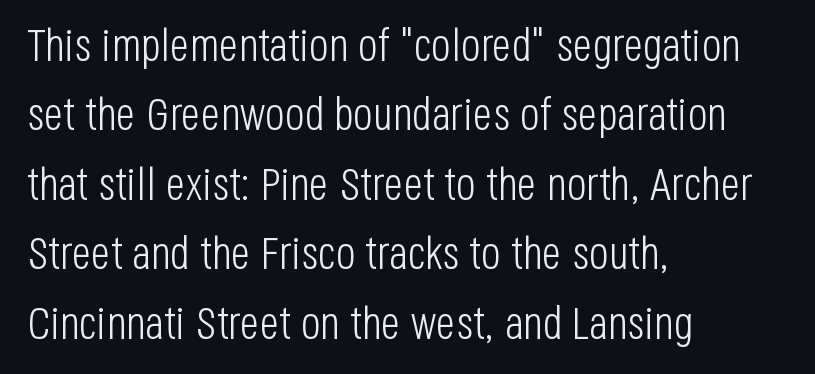
Q: Is the text bold? A: No.
Q: Is the text italic (slanted)? A: No, it is upright.
Q: Is the typeface a serif or a sans-serif typeface? A: Sans-serif.
Q: Is the text underlined? A: No.
Q: How is the paragraph aligned? A: Left-aligned.
Q: Is the spacing between letters normal or unusually wide? A: Normal.
Q: Is the spacing between lines tight, normal or loose? A: Normal.
Q: Width (condensed, normal, or wide)? A: Condensed.
Q: Stroke contrast? A: Low.
Q: x-height? A: Large.
Q: Monospaced? A: No.
